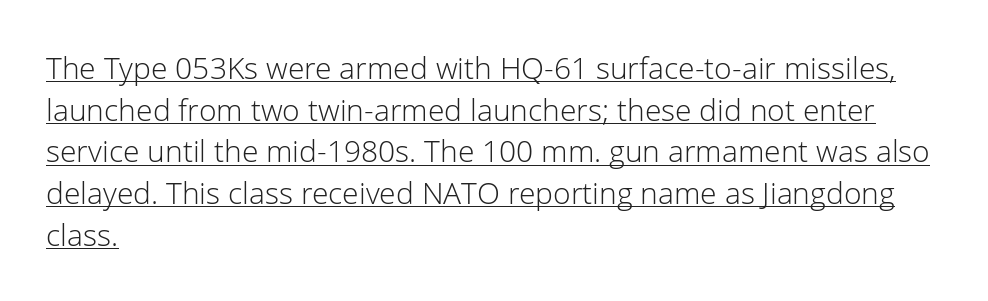
Q: Is the text bold? A: No.
Q: Is the text italic (slanted)? A: No, it is upright.
Q: Is the typeface a serif or a sans-serif typeface? A: Sans-serif.
Q: Is the text underlined? A: Yes.
Q: How is the paragraph aligned? A: Left-aligned.
Q: Is the spacing between letters normal or unusually wide? A: Normal.
Q: Is the spacing between lines tight, normal or loose? A: Normal.
Q: Width (condensed, normal, or wide)? A: Normal.
Q: Stroke contrast? A: Low.
Q: x-height? A: Medium.
Q: Monospaced? A: No.
